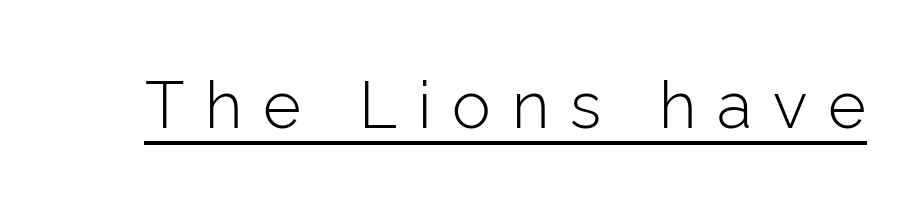
The image shows 65 px light sans-serif type, upright; set unusually wide letter spacing (+0.32 em), underlined; low stroke contrast and a medium x-height.
